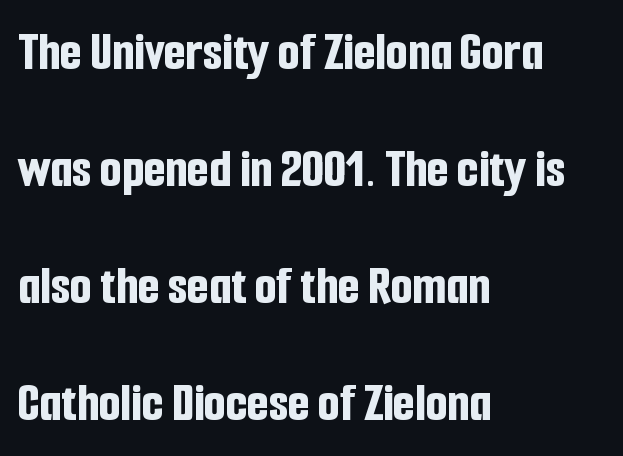
The image shows 56 px bold, condensed sans-serif type, upright; set left-aligned, loose line spacing (2.09x), normal letter spacing, not underlined; low stroke contrast and a medium x-height.
